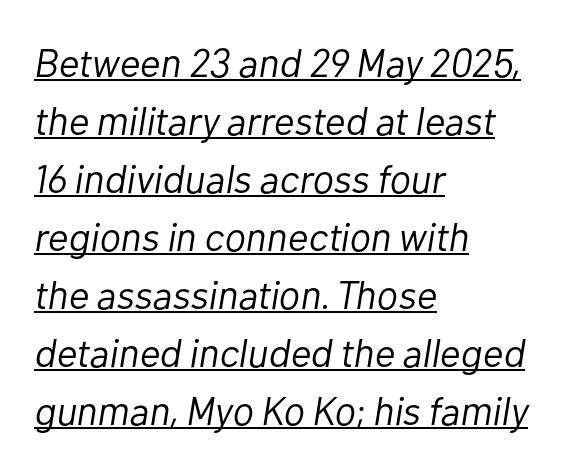
The image shows 40 px light type, italic (leaning right); set left-aligned, normal line spacing (1.45x), normal letter spacing, underlined; low stroke contrast and a medium x-height.
